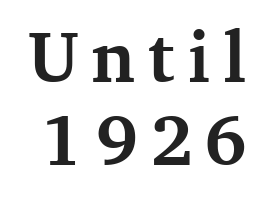
Q: Is the text bold? A: Yes.
Q: Is the text italic (slanted)? A: No, it is upright.
Q: Is the typeface a serif or a sans-serif typeface? A: Serif.
Q: Is the text underlined? A: No.
Q: Width (condensed, normal, or wide)? A: Normal.
Q: Stroke contrast? A: Medium.
Q: x-height? A: Medium.
Q: Monospaced? A: No.
